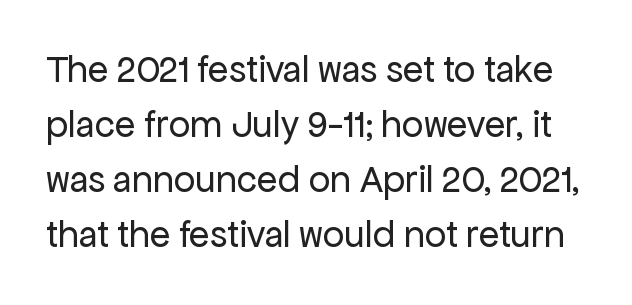
Q: Is the text bold? A: No.
Q: Is the text italic (slanted)? A: No, it is upright.
Q: Is the typeface a serif or a sans-serif typeface? A: Sans-serif.
Q: Is the text underlined? A: No.
Q: Is the spacing between letters normal or unusually wide? A: Normal.
Q: Is the spacing between lines tight, normal or loose? A: Normal.
Q: Width (condensed, normal, or wide)? A: Normal.
Q: Stroke contrast? A: Low.
Q: x-height? A: Medium.
Q: Monospaced? A: No.
